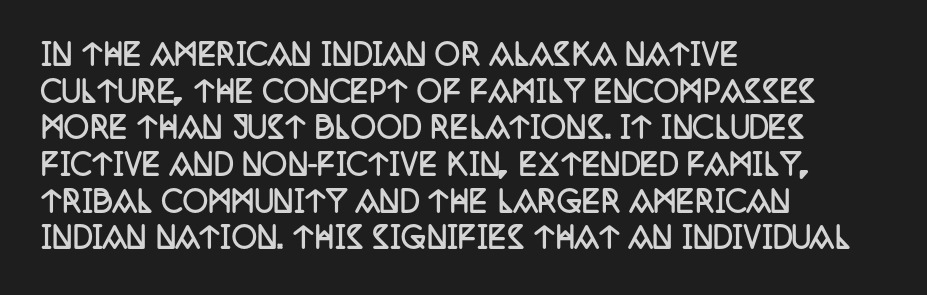
The line texture is even and compact thanks to regular tracking. Where is the straight margin? On the left. Plain, unruled lines of type. It's the straight-up-and-down kind of type. Examine the stroke ends and you'll spot serifs.
